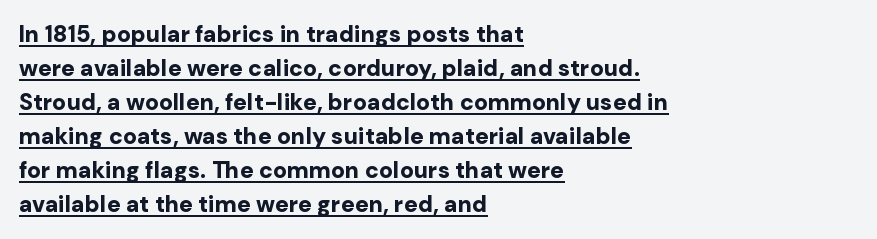
The typography opts for an upright posture over an oblique one. The paragraph has a hard left edge and a soft right edge. Decoration check: the copy is underlined. Observe the ordinary spacing: letters are neighbours, not strangers. A dark, heavy texture on the line: the type is bold. This sample keeps an unexceptional amount of space between lines.
